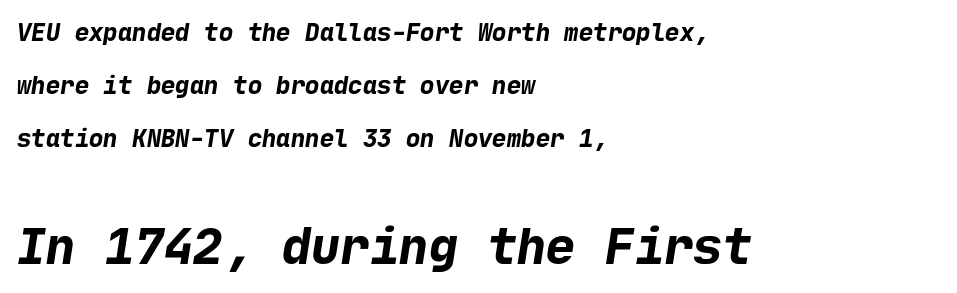
The image shows 49 px bold sans-serif type; set left-aligned, loose line spacing (2.2x), normal letter spacing, not underlined; the second (bottom) block is 2.04x larger; low stroke contrast and a medium x-height.
